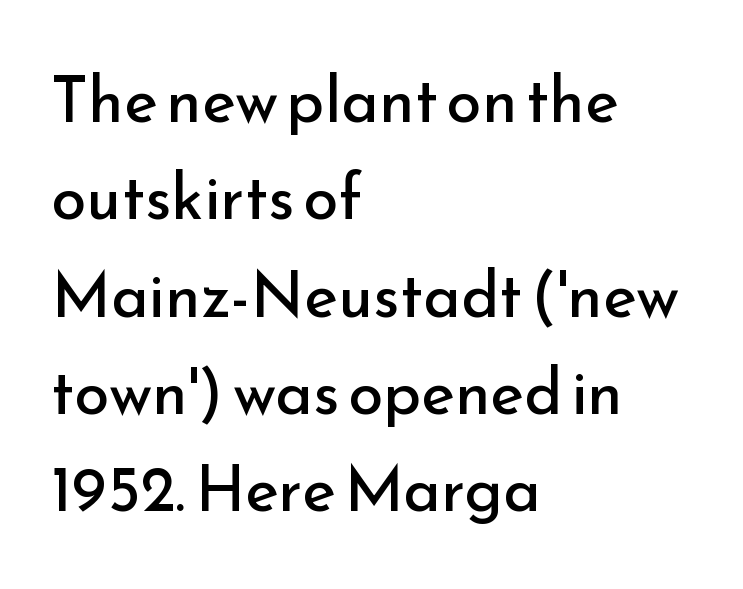
Q: Is the text bold? A: No.
Q: Is the text italic (slanted)? A: No, it is upright.
Q: Is the typeface a serif or a sans-serif typeface? A: Sans-serif.
Q: Is the text underlined? A: No.
Q: How is the paragraph aligned? A: Left-aligned.
Q: Is the spacing between letters normal or unusually wide? A: Normal.
Q: Is the spacing between lines tight, normal or loose? A: Normal.
Q: Width (condensed, normal, or wide)? A: Normal.
Q: Stroke contrast? A: Low.
Q: x-height? A: Small.
Q: Monospaced? A: No.
